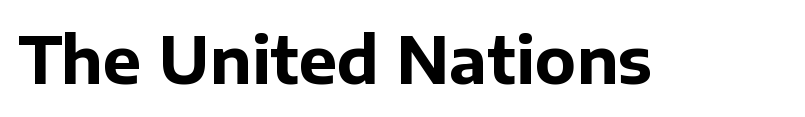
{"serif": "no", "italic": "no", "bold": "yes", "weight": "bold", "width": "normal", "stroke_contrast": "low", "x_height": "medium", "monospaced": "no", "underline": "no", "letter_spacing": "normal", "letter_spacing_em": 0.0, "glyph_px": 64}
